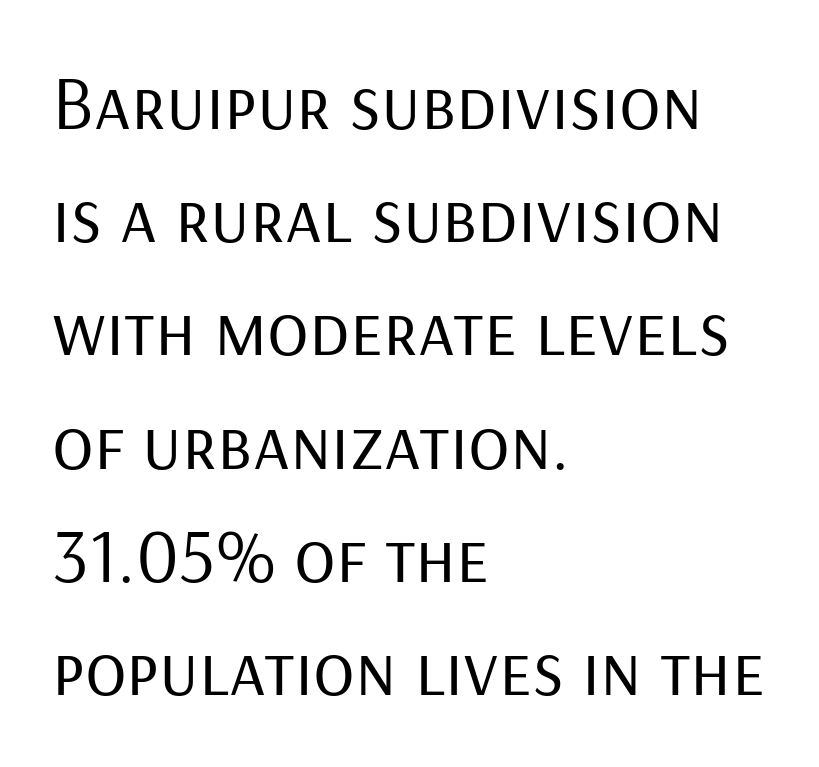
{"serif": "no", "italic": "no", "bold": "no", "weight": "regular", "width": "normal", "stroke_contrast": "low", "x_height": "medium", "monospaced": "no", "underline": "no", "align": "left", "line_spacing": "normal", "line_spacing_ratio": 1.47, "letter_spacing": "normal", "letter_spacing_em": 0.0, "glyph_px": 77}
